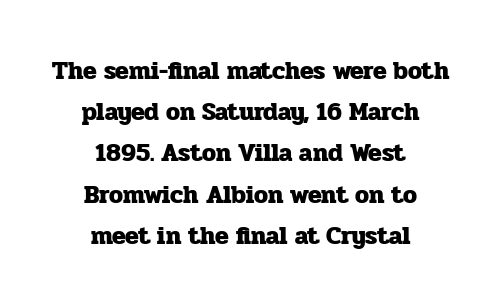
The image shows 25 px bold type, upright; set centered, normal line spacing (1.65x), normal letter spacing, not underlined.
